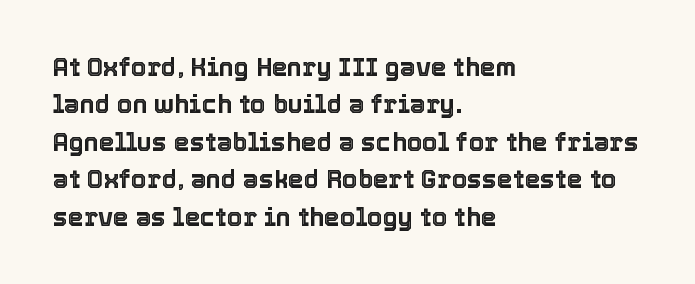
The rendering anchors every line to the left-hand side. The vertical gap from one line to the next is medium. The letterforms sit shoulder to shoulder at normal distance. Lines of text with bare space underneath. This is roman type, the default non-slanted kind.
